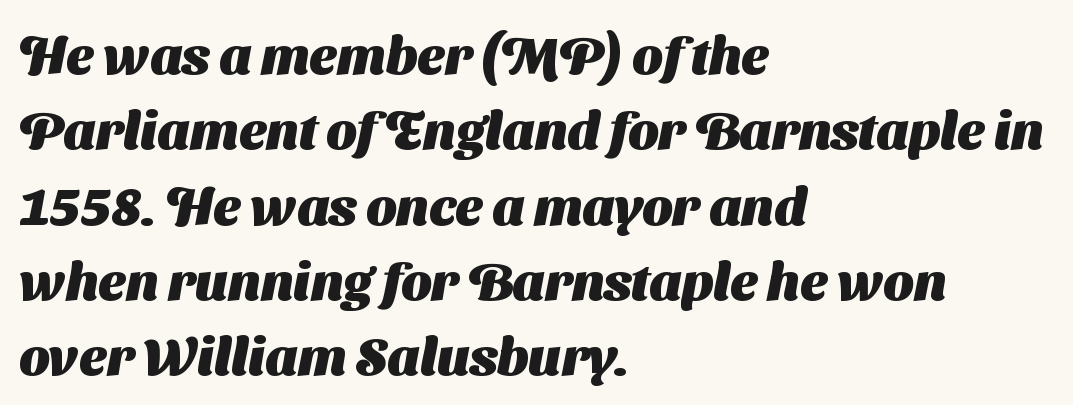
Q: Is the text bold? A: Yes.
Q: Is the typeface a serif or a sans-serif typeface? A: Sans-serif.
Q: Is the text underlined? A: No.
Q: How is the paragraph aligned? A: Left-aligned.
Q: Is the spacing between letters normal or unusually wide? A: Normal.
Q: Is the spacing between lines tight, normal or loose? A: Normal.
Q: Width (condensed, normal, or wide)? A: Normal.
Q: Stroke contrast? A: Medium.
Q: x-height? A: Medium.
Q: Monospaced? A: No.
